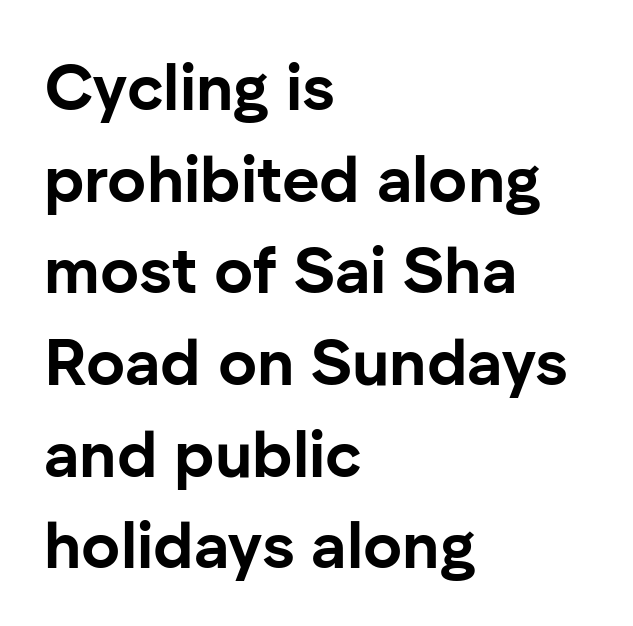
Horizontally, the lines are justified to the leading edge only. Character widths vary here, with narrow letters taking less room than wide ones. Stroke thickness is high; the sample reads as a true bold. If you drew a line through each stem, it would be perfectly vertical.
